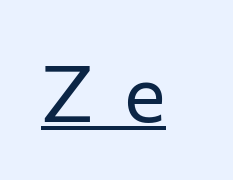
A sans-serif font was chosen for this passage. Unbolded letterforms with no extra heft. Character widths vary here, with narrow letters taking less room than wide ones. Does the lettering tilt? It doesn't — this is upright. This rendering features underlined lettering.
